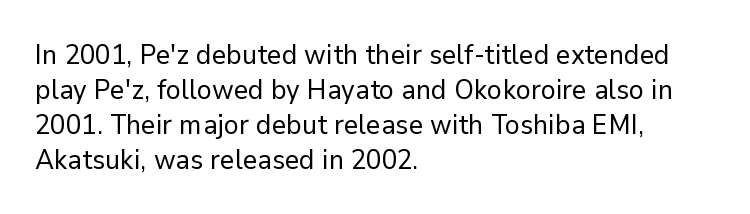
Visually the block forms a straight wall on the left and a jagged coastline on the right. Interline gaps are of average width in this sample. The font family rendered here belongs to the sans-serif group. No chunkiness to these letters — they're not bold. Style check: upright.
